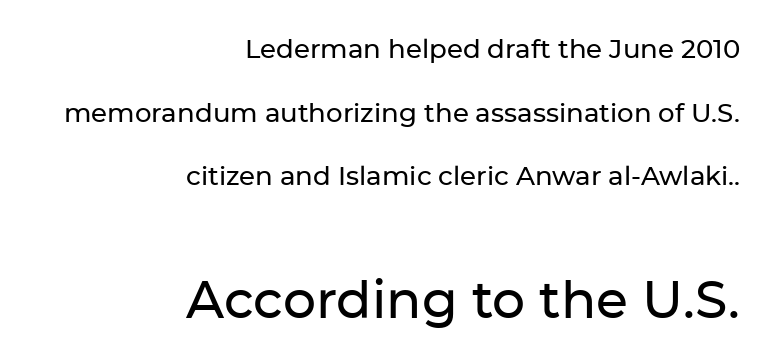
The image shows 52 px sans-serif type, upright; set right-aligned, loose line spacing (2.45x), normal letter spacing, not underlined; the second (bottom) block is 2.0x larger; low stroke contrast and a medium x-height.
